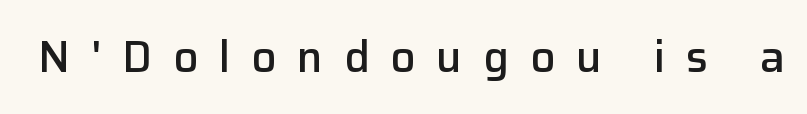
{"serif": "no", "italic": "no", "bold": "semi", "weight": "semibold", "width": "normal", "stroke_contrast": "low", "x_height": "medium", "monospaced": "no", "underline": "no", "letter_spacing": "wide", "letter_spacing_em": 0.47, "glyph_px": 44}
